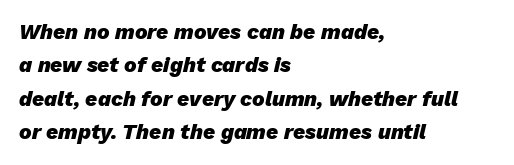
Q: Is the text bold? A: Yes.
Q: Is the text italic (slanted)? A: Yes, it leans right by about 13 degrees.
Q: Is the text underlined? A: No.
Q: How is the paragraph aligned? A: Left-aligned.
Q: Is the spacing between letters normal or unusually wide? A: Normal.
Q: Is the spacing between lines tight, normal or loose? A: Normal.
